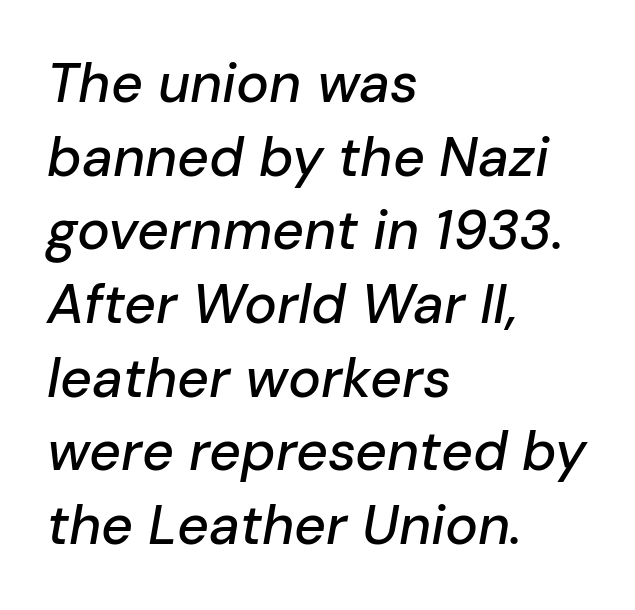
{"italic": "yes", "lean": "right", "slant_degrees": 10, "width": "normal", "stroke_contrast": "low", "x_height": "medium", "monospaced": "no", "underline": "no", "align": "left", "line_spacing": "normal", "line_spacing_ratio": 1.34, "letter_spacing": "normal", "letter_spacing_em": 0.0, "glyph_px": 55}
